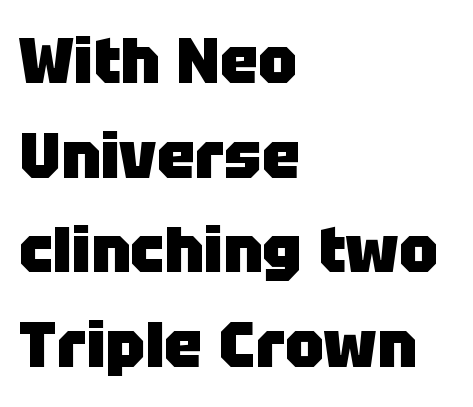
The image shows 64 px heavy sans-serif type, upright; set left-aligned, normal line spacing (1.48x), normal letter spacing, not underlined; low stroke contrast and a large x-height.
